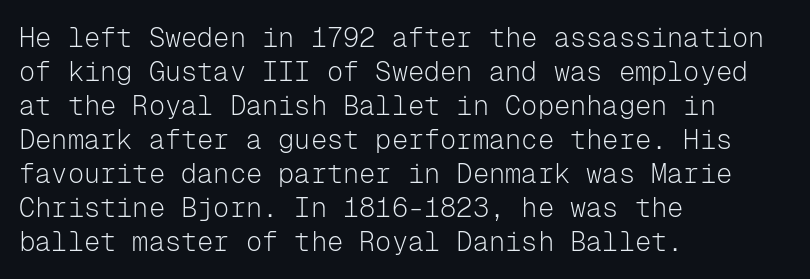
Vertically, the passage feels balanced, rows spaced as you'd expect. The strip under each line holds only bare page. Weight: in the light-to-regular range. Glyph-to-glyph distance matches everyday printed text.
